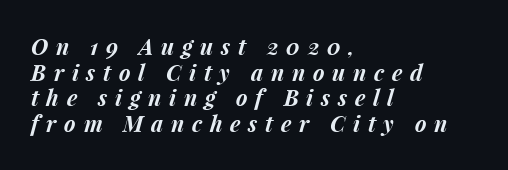
Has an underline been added? It has not. One-word summary of the alignment: left. The face used here has the dense, thick strokes of a bold. Look at the tracking — it's clearly loosened, letters drifting apart.
